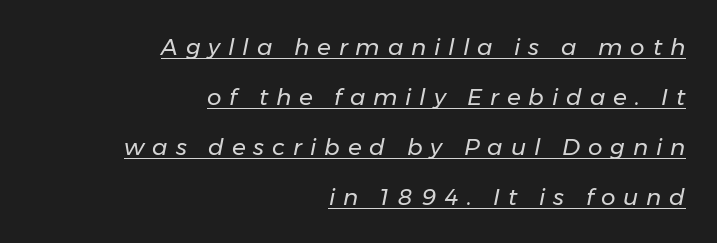
Q: Is the text bold? A: No.
Q: Is the text italic (slanted)? A: Yes, it leans right by about 11 degrees.
Q: Is the text underlined? A: Yes.
Q: How is the paragraph aligned? A: Right-aligned.
Q: Is the spacing between letters normal or unusually wide? A: Unusually wide.
Q: Is the spacing between lines tight, normal or loose? A: Loose.
